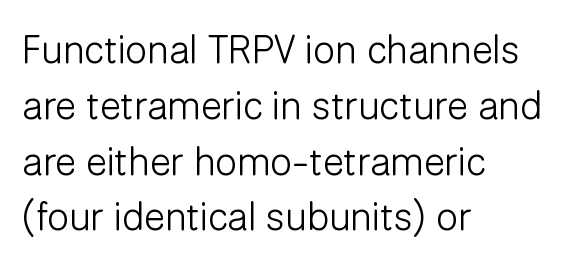
The image shows 39 px light sans-serif type, upright; set left-aligned, normal line spacing (1.43x), normal letter spacing, not underlined; low stroke contrast and a medium x-height.
